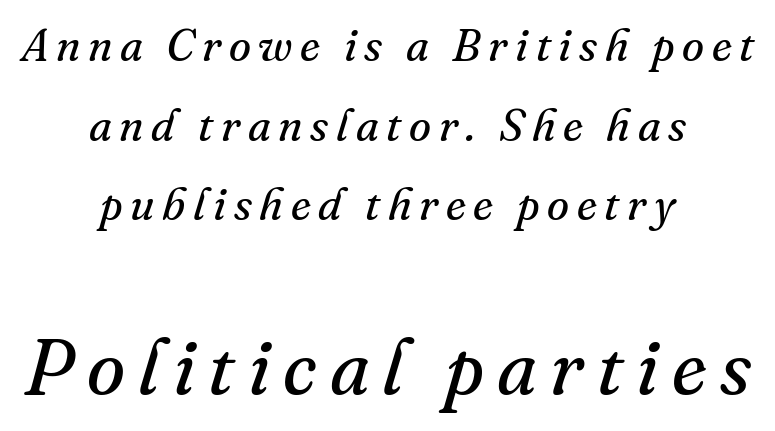
{"serif": "yes", "italic": "yes", "lean": "right", "slant_degrees": 16, "bold": "no", "weight": "regular", "width": "normal", "stroke_contrast": "medium", "x_height": "small", "monospaced": "no", "underline": "no", "align": "center", "line_spacing_ratio": 1.77, "larger_block": "second", "size_ratio": 1.73, "glyph_px": 78}
